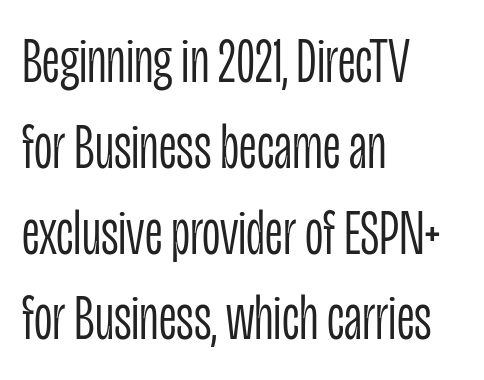
Q: Is the text bold? A: No.
Q: Is the text italic (slanted)? A: No, it is upright.
Q: Is the typeface a serif or a sans-serif typeface? A: Sans-serif.
Q: Is the text underlined? A: No.
Q: How is the paragraph aligned? A: Left-aligned.
Q: Is the spacing between letters normal or unusually wide? A: Normal.
Q: Is the spacing between lines tight, normal or loose? A: Normal.
Q: Width (condensed, normal, or wide)? A: Condensed.
Q: Stroke contrast? A: Low.
Q: x-height? A: Large.
Q: Monospaced? A: No.
